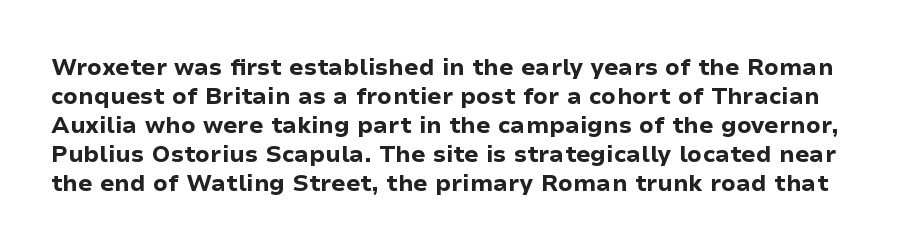
{"italic": "no", "bold": "yes", "underline": "no", "line_spacing": "normal", "line_spacing_ratio": 1.26, "letter_spacing": "normal", "letter_spacing_em": 0.0, "glyph_px": 23}
